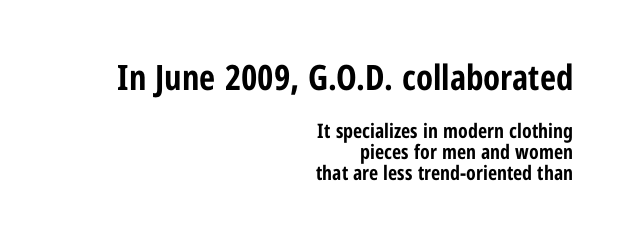
{"serif": "no", "italic": "no", "bold": "yes", "weight": "bold", "width": "condensed", "stroke_contrast": "low", "x_height": "medium", "monospaced": "no", "underline": "no", "align": "right", "line_spacing": "tight", "line_spacing_ratio": 1.04, "letter_spacing": "normal", "letter_spacing_em": 0.0, "larger_block": "first", "size_ratio": 1.75, "glyph_px": 35}
